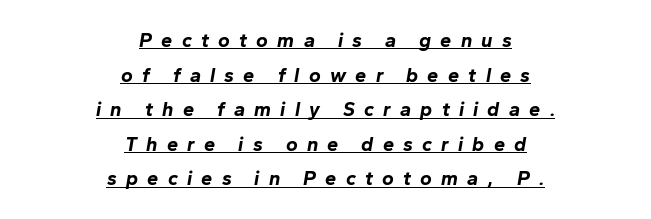
The image shows 20 px bold type, italic (leaning right); set centered, line spacing 1.73x, unusually wide letter spacing (+0.46 em), underlined.
